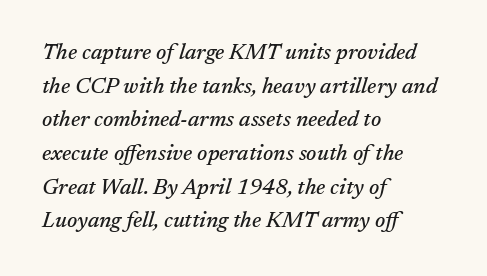
Any mark beneath the type? The region is blank. In CSS terms this would be text-align: left. Does the leading feel generous? No, just average. Emphasis-style slanted type is in use. Observe the ordinary spacing: letters are neighbours, not strangers.
